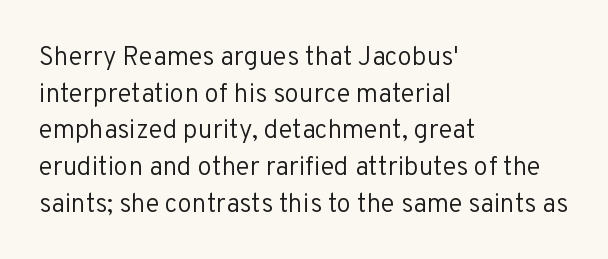
Q: Is the text bold? A: No.
Q: Is the text italic (slanted)? A: No, it is upright.
Q: Is the text underlined? A: No.
Q: How is the paragraph aligned? A: Left-aligned.
Q: Is the spacing between letters normal or unusually wide? A: Normal.
Q: Is the spacing between lines tight, normal or loose? A: Normal.
